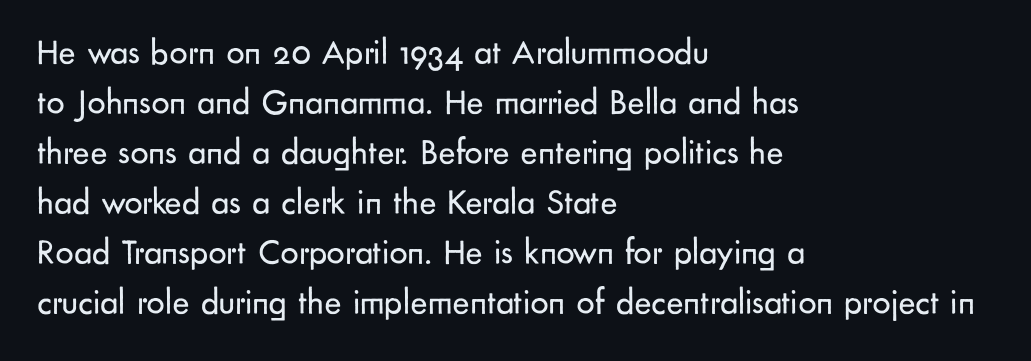
Each letter's strokes conclude bluntly, with no projecting serifs. Every stem runs plumb, perpendicular to the baseline. These lines stack with their left ends in a neat column. Letter spacing: default. The cut favours lightness, reaching ordinary text weight at its darkest. A typesetter would call this proportional, since set widths differ per character.
